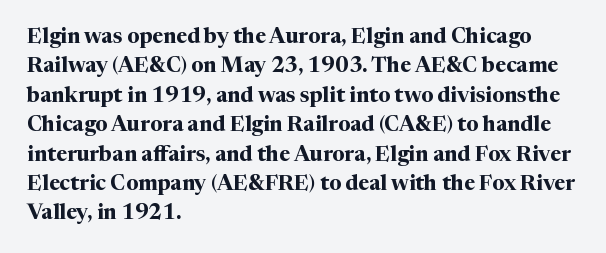
Q: Is the text bold? A: Yes.
Q: Is the text italic (slanted)? A: No, it is upright.
Q: Is the text underlined? A: No.
Q: How is the paragraph aligned? A: Left-aligned.
Q: Is the spacing between letters normal or unusually wide? A: Normal.
Q: Is the spacing between lines tight, normal or loose? A: Normal.
